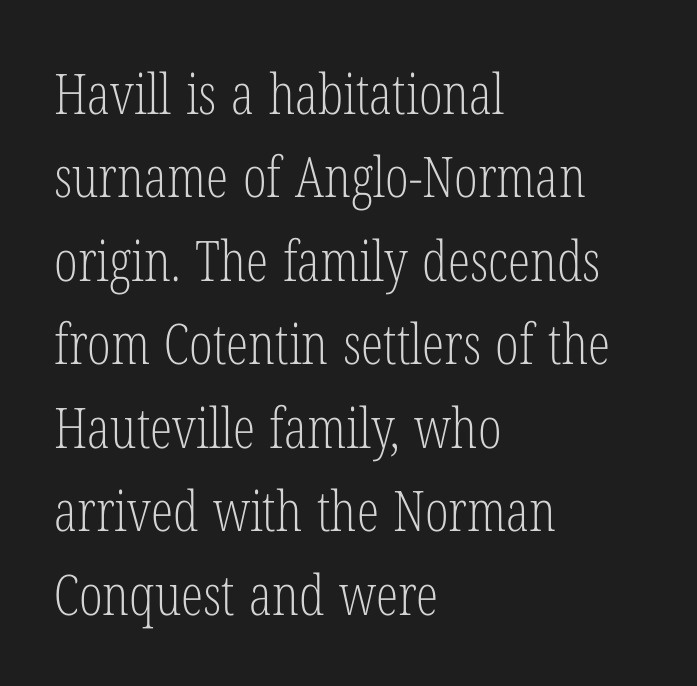
Q: Is the text bold? A: No.
Q: Is the text italic (slanted)? A: No, it is upright.
Q: Is the typeface a serif or a sans-serif typeface? A: Serif.
Q: Is the text underlined? A: No.
Q: How is the paragraph aligned? A: Left-aligned.
Q: Is the spacing between letters normal or unusually wide? A: Normal.
Q: Is the spacing between lines tight, normal or loose? A: Normal.
Q: Width (condensed, normal, or wide)? A: Condensed.
Q: Stroke contrast? A: Low.
Q: x-height? A: Medium.
Q: Monospaced? A: No.
